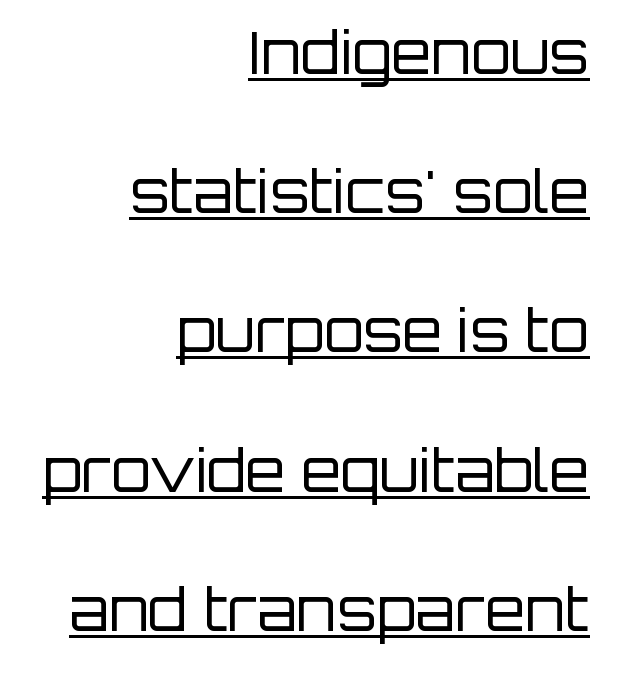
These lines were composed using upright roman letters. A quiet, ordinary-to-light weight characterises the typeface. The glyphs are accompanied by a horizontal stroke just below them. Horizontally, the lines are justified to the trailing edge only. You could not count columns in this text — the font is proportionally spaced. Compared with typical paragraphs, the rows here are farther apart.
